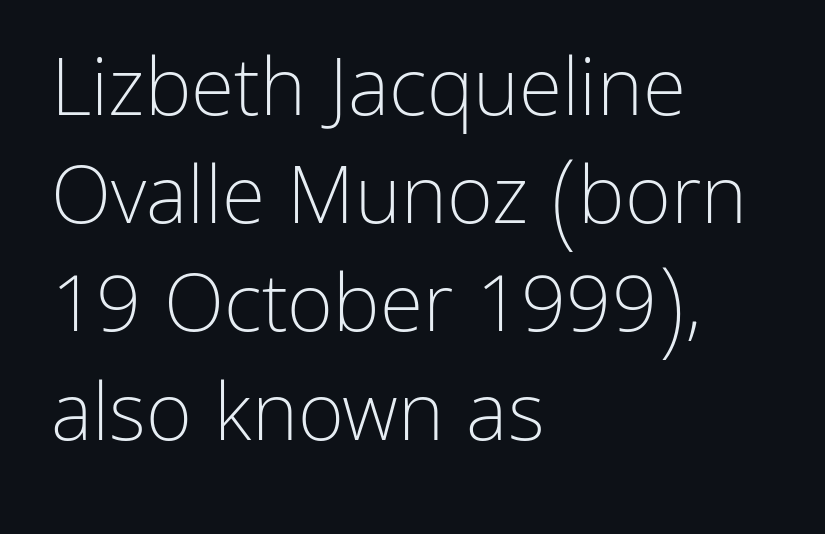
{"serif": "no", "italic": "no", "bold": "no", "weight": "light", "width": "normal", "stroke_contrast": "low", "x_height": "medium", "monospaced": "no", "underline": "no", "align": "left", "line_spacing": "normal", "line_spacing_ratio": 1.37, "letter_spacing": "normal", "letter_spacing_em": 0.0, "glyph_px": 79}
